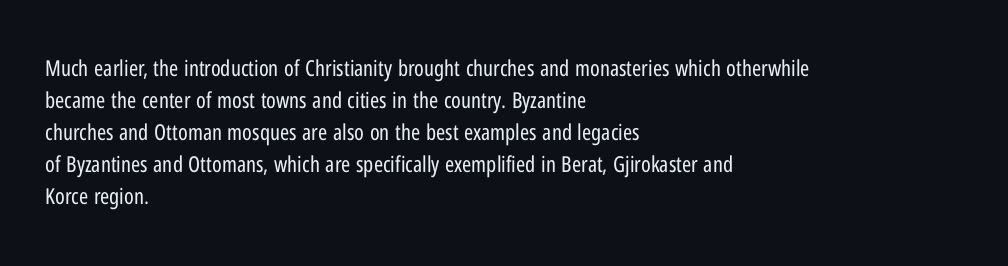
Q: Is the text bold? A: No.
Q: Is the text italic (slanted)? A: No, it is upright.
Q: Is the text underlined? A: No.
Q: How is the paragraph aligned? A: Left-aligned.
Q: Is the spacing between letters normal or unusually wide? A: Normal.
Q: Is the spacing between lines tight, normal or loose? A: Normal.
